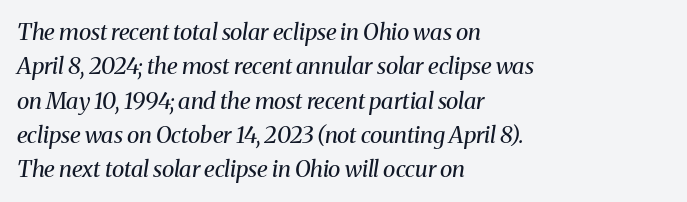
Weight: not bold — regular or lighter. The face used here has a pronounced slope to its letters. Words appear dense and cohesive because spacing is normal. The leading is moderate, giving the passage an even texture. These lines are set flush left with a ragged right edge.
